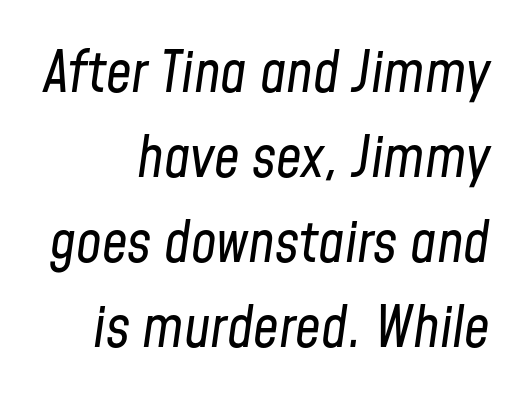
Q: Is the text bold? A: No.
Q: Is the text italic (slanted)? A: Yes, it leans right by about 8 degrees.
Q: Is the text underlined? A: No.
Q: How is the paragraph aligned? A: Right-aligned.
Q: Is the spacing between letters normal or unusually wide? A: Normal.
Q: Is the spacing between lines tight, normal or loose? A: Normal.
Q: Width (condensed, normal, or wide)? A: Condensed.
Q: Stroke contrast? A: Low.
Q: x-height? A: Medium.
Q: Monospaced? A: No.
